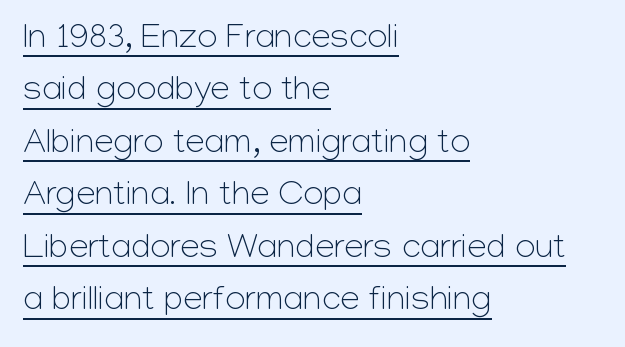
The image shows 35 px light sans-serif type, upright; set left-aligned, normal line spacing (1.5x), normal letter spacing, underlined; low stroke contrast and a medium x-height.
